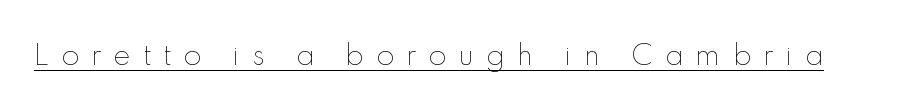
Q: Is the text bold? A: No.
Q: Is the text italic (slanted)? A: No, it is upright.
Q: Is the text underlined? A: Yes.
Q: Is the spacing between letters normal or unusually wide? A: Unusually wide.
